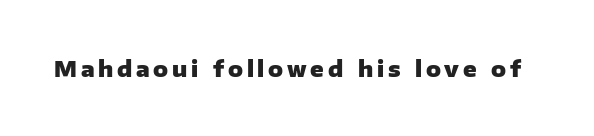
The image shows 22 px bold type, upright; set not underlined.
